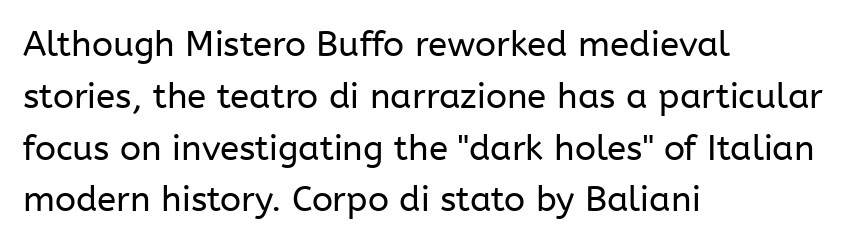
{"serif": "no", "italic": "no", "bold": "no", "weight": "regular", "width": "normal", "stroke_contrast": "low", "x_height": "medium", "monospaced": "no", "underline": "no", "align": "left", "line_spacing": "normal", "line_spacing_ratio": 1.48, "letter_spacing": "normal", "letter_spacing_em": 0.0, "glyph_px": 35}
